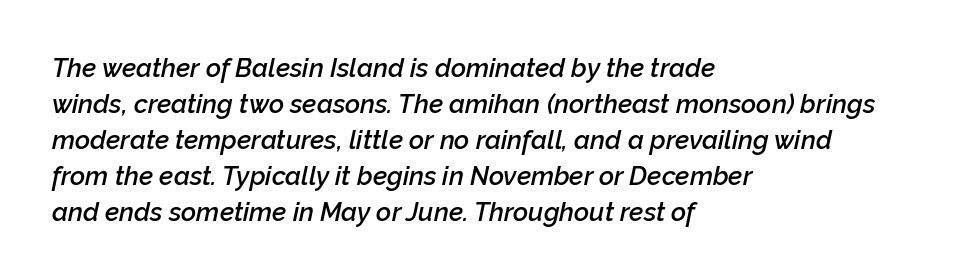
Q: Is the text bold? A: Semi-bold.
Q: Is the text italic (slanted)? A: Yes, it leans right by about 12 degrees.
Q: Is the text underlined? A: No.
Q: How is the paragraph aligned? A: Left-aligned.
Q: Is the spacing between letters normal or unusually wide? A: Normal.
Q: Is the spacing between lines tight, normal or loose? A: Normal.
